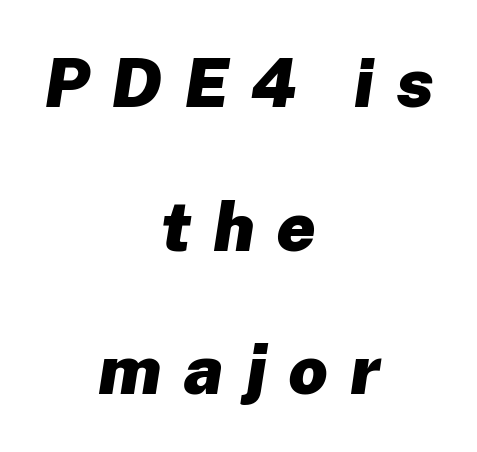
Any mark beneath the type? The region is blank. Line starts and ends both wander, symmetrically. On the weight axis this lands at bold, roughly 700. Does extra space separate the letters? Yes, quite a lot of it.
